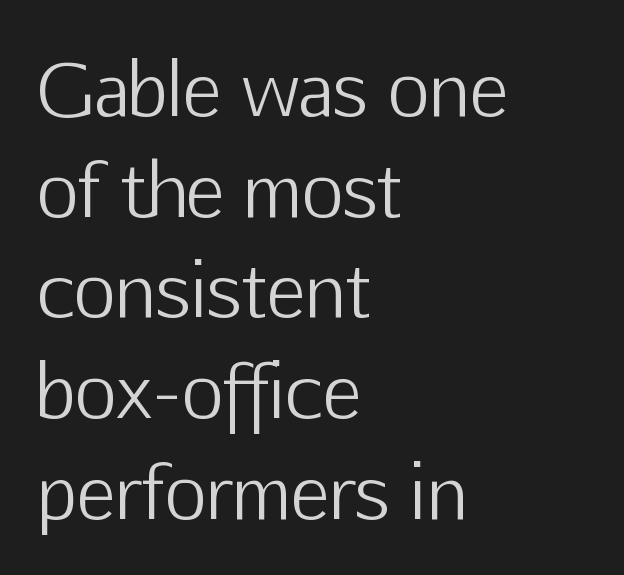
A typesetter would label this face a sans. The letters advance in unequal steps, a hallmark of proportional type. This is not heavy type; no bold has been used. The lines sit at an ordinary, default distance from one another. The typography opts for an upright posture over an oblique one. If you drew a ruler down the left edge, every line would touch it.
